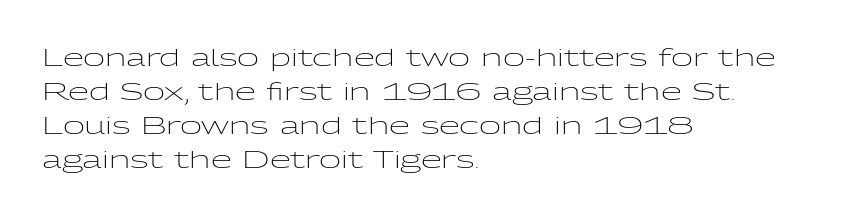
{"italic": "no", "bold": "no", "underline": "no", "align": "left", "line_spacing": "normal", "line_spacing_ratio": 1.42, "letter_spacing": "normal", "letter_spacing_em": 0.0, "glyph_px": 24}
